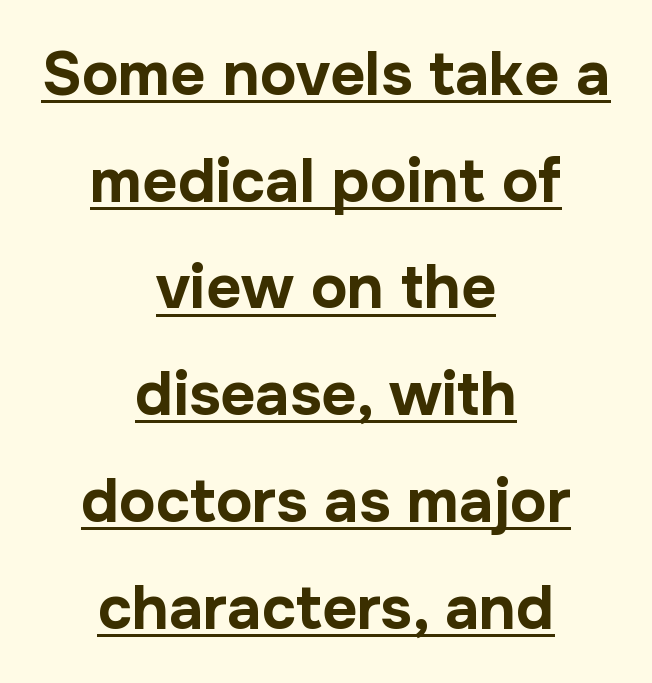
{"serif": "no", "italic": "no", "bold": "yes", "weight": "bold", "width": "normal", "stroke_contrast": "low", "x_height": "medium", "monospaced": "no", "underline": "yes", "align": "center", "line_spacing_ratio": 1.75, "letter_spacing": "normal", "letter_spacing_em": 0.0, "glyph_px": 61}
